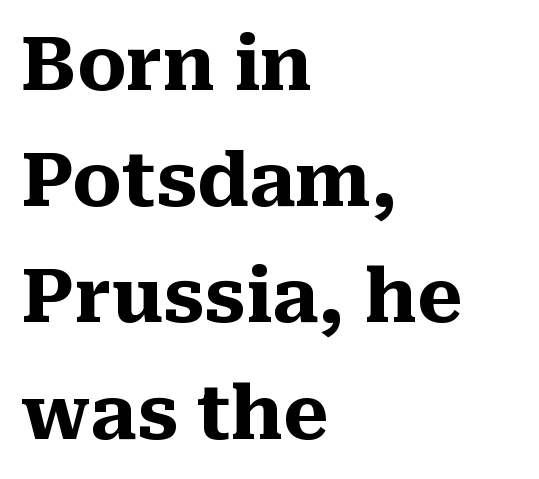
The designer left line spacing at the default. Which margin do the lines hug? The left one — the right edge is uneven. The rendering uses natural spacing where letterforms have individual widths. The designer went with a serif here, giving each stem small feet. These lines were composed using upright roman letters. The type is set solid horizontally, with unmodified tracking.
